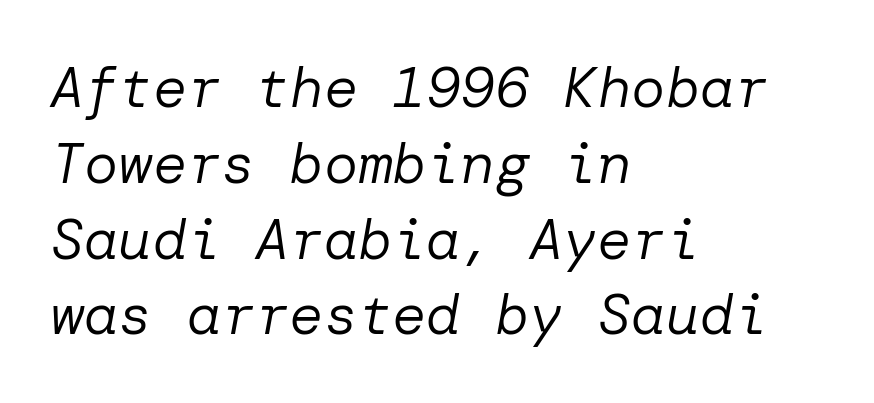
The image shows 57 px regular-weight type, italic (leaning right); set left-aligned, normal line spacing (1.33x), normal letter spacing, not underlined; low stroke contrast and a medium x-height.
